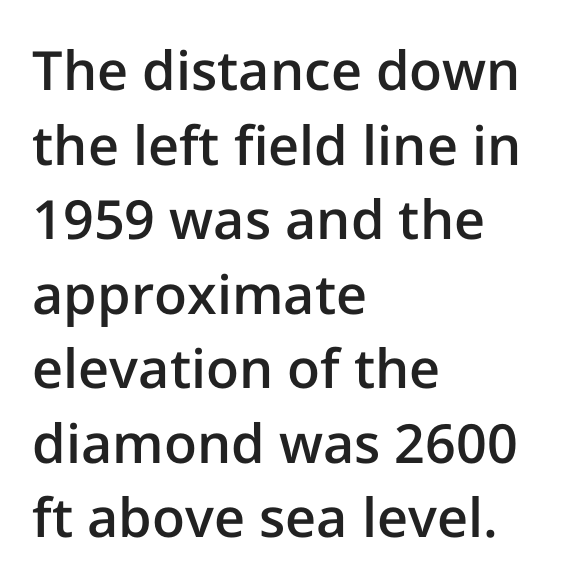
{"serif": "no", "italic": "no", "bold": "semi", "weight": "semibold", "width": "normal", "stroke_contrast": "low", "x_height": "medium", "monospaced": "no", "underline": "no", "align": "left", "line_spacing": "normal", "line_spacing_ratio": 1.38, "letter_spacing": "normal", "letter_spacing_em": 0.0, "glyph_px": 54}
